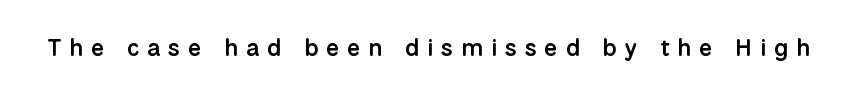
{"italic": "no", "bold": "semi", "underline": "no", "letter_spacing": "wide", "letter_spacing_em": 0.33, "glyph_px": 24}
